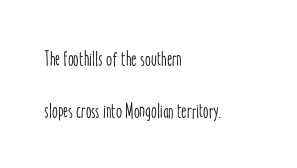
{"italic": "no", "underline": "no", "align": "left", "line_spacing": "loose", "line_spacing_ratio": 2.47, "letter_spacing": "normal", "letter_spacing_em": 0.0, "glyph_px": 21}
